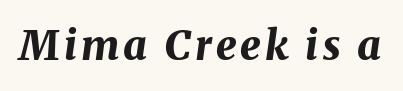
{"italic": "yes", "lean": "right", "slant_degrees": 8, "bold": "yes", "weight": "bold", "width": "normal", "stroke_contrast": "medium", "x_height": "medium", "monospaced": "no", "underline": "no", "glyph_px": 41}
